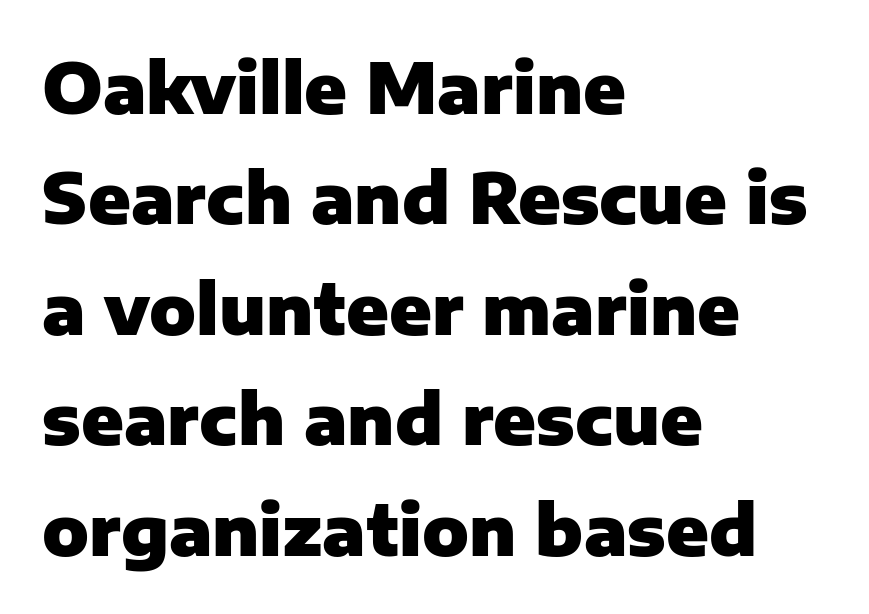
The image shows 69 px heavy sans-serif type, upright; set left-aligned, normal line spacing (1.6x), normal letter spacing, not underlined; low stroke contrast and a medium x-height.
